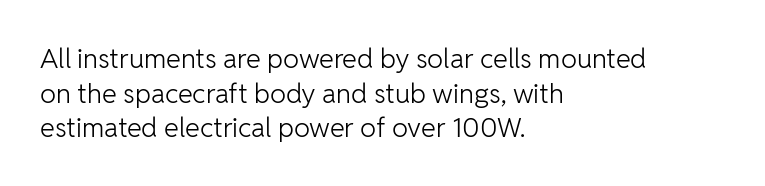
{"italic": "no", "bold": "no", "underline": "no", "align": "left", "line_spacing": "normal", "line_spacing_ratio": 1.28, "letter_spacing": "normal", "letter_spacing_em": 0.0, "glyph_px": 27}
